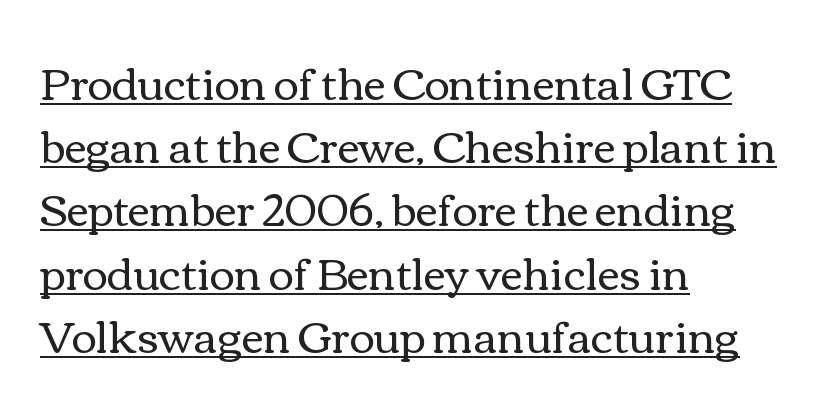
A baseline rule has been typeset under these characters. Heft: none added — not bold. Unlike italic type, these characters show no tilt at all. Casual observation: everything's shoved over to the left. Inter-character spacing is left at the font's built-in metrics.
